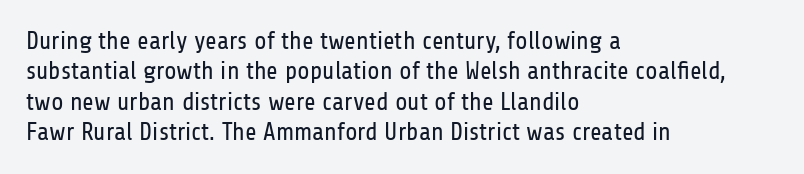
The image shows 25 px text type, upright; set left-aligned, line spacing 1.22x, normal letter spacing, not underlined.
